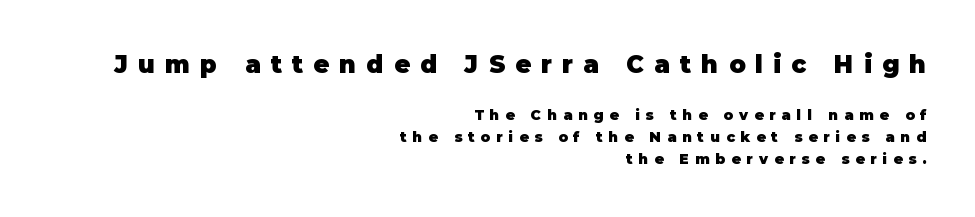
The image shows 24 px bold type, upright; set right-aligned, normal line spacing (1.57x), unusually wide letter spacing (+0.43 em), not underlined; the first (top) block is 1.71x larger.
